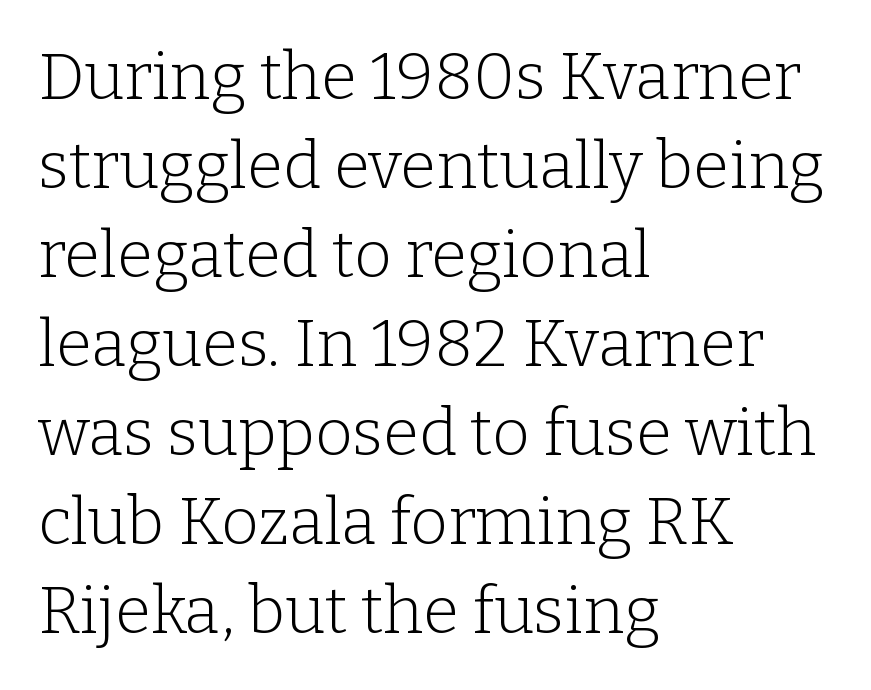
Compared with a centered layout, this one pins lines to the left instead. The specimen reads as upright at a glance. Rule under the text: the space is simply empty. Stroke thickness stays within the range of a standard reading face or lighter.
